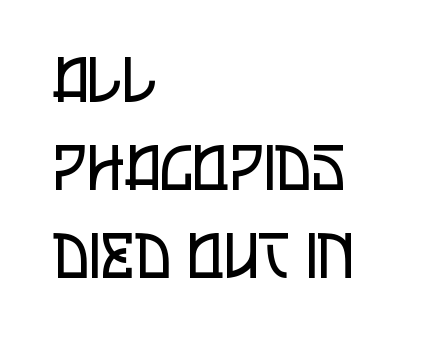
Q: Is the text bold? A: No.
Q: Is the text italic (slanted)? A: No, it is upright.
Q: Is the typeface a serif or a sans-serif typeface? A: Sans-serif.
Q: Is the text underlined? A: No.
Q: How is the paragraph aligned? A: Left-aligned.
Q: Is the spacing between letters normal or unusually wide? A: Normal.
Q: Is the spacing between lines tight, normal or loose? A: Normal.
Q: Width (condensed, normal, or wide)? A: Condensed.
Q: Stroke contrast? A: Low.
Q: x-height? A: Large.
Q: Monospaced? A: No.
